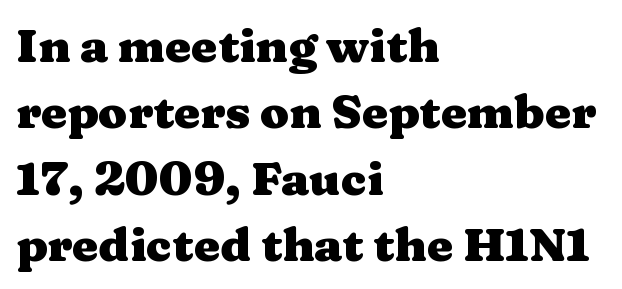
{"serif": "yes", "italic": "no", "bold": "yes", "weight": "heavy", "width": "wide", "stroke_contrast": "medium", "x_height": "medium", "monospaced": "no", "underline": "no", "align": "left", "line_spacing": "normal", "line_spacing_ratio": 1.41, "letter_spacing": "normal", "letter_spacing_em": 0.0, "glyph_px": 47}
